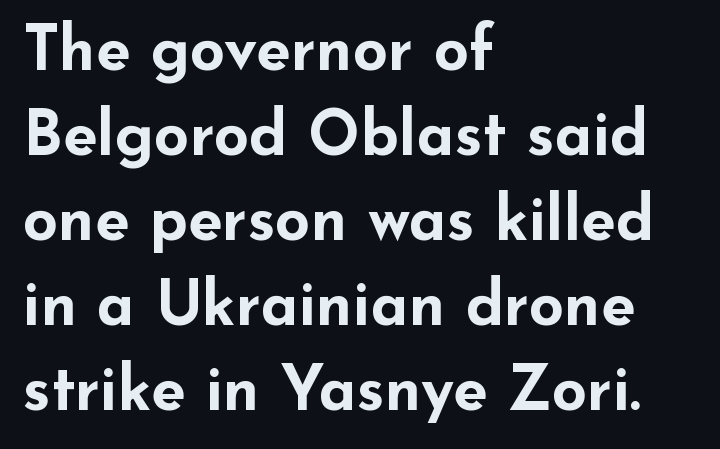
{"serif": "no", "italic": "no", "bold": "yes", "weight": "bold", "width": "wide", "stroke_contrast": "low", "x_height": "small", "monospaced": "no", "underline": "no", "align": "left", "line_spacing": "normal", "line_spacing_ratio": 1.37, "letter_spacing": "normal", "letter_spacing_em": 0.0, "glyph_px": 62}
